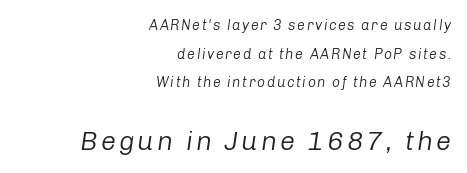
{"italic": "yes", "lean": "right", "slant_degrees": 8, "bold": "no", "underline": "no", "align": "right", "line_spacing": "loose", "line_spacing_ratio": 2.05, "larger_block": "second", "size_ratio": 1.93, "glyph_px": 27}
